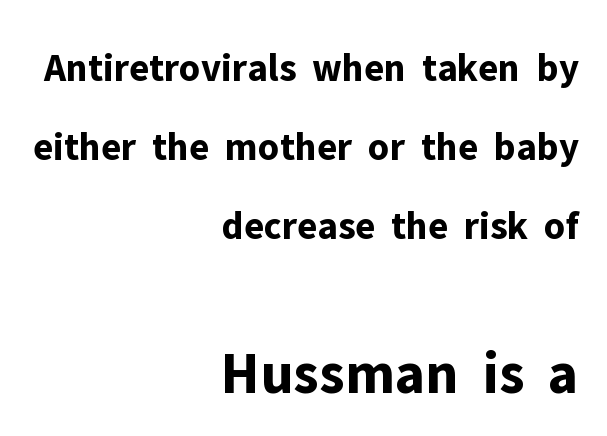
Q: Is the text bold? A: Yes.
Q: Is the text italic (slanted)? A: No, it is upright.
Q: Is the typeface a serif or a sans-serif typeface? A: Sans-serif.
Q: Is the text underlined? A: No.
Q: How is the paragraph aligned? A: Right-aligned.
Q: Is the spacing between letters normal or unusually wide? A: Normal.
Q: Is the spacing between lines tight, normal or loose? A: Loose.
Q: Which block of text is set in a larger size, the first (top) or the second (bottom)? A: The second (bottom) one.
Q: Width (condensed, normal, or wide)? A: Normal.
Q: Stroke contrast? A: Low.
Q: x-height? A: Medium.
Q: Monospaced? A: No.
